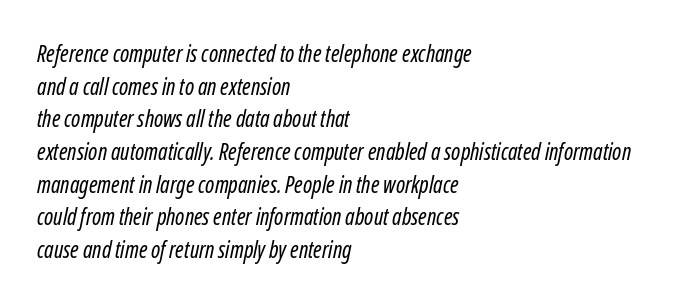
Reading down the block, your eye returns to a fixed left position each line. Heft: none added — not bold. Honestly, the letter spacing is just normal — you wouldn't notice it. Any mark beneath the type? The region is blank. What's the leading like? Ordinary, nothing unusual.
